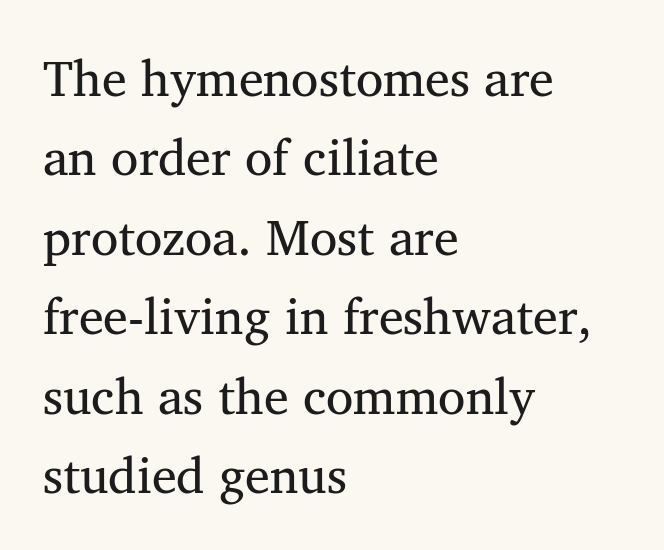
{"serif": "yes", "italic": "no", "bold": "no", "weight": "regular", "width": "normal", "stroke_contrast": "medium", "x_height": "medium", "monospaced": "no", "underline": "no", "align": "left", "line_spacing": "normal", "line_spacing_ratio": 1.59, "letter_spacing": "normal", "letter_spacing_em": 0.0, "glyph_px": 50}
